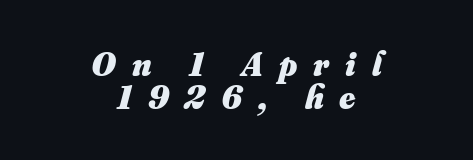
Do the characters align in a grid? No, the font is proportional. Letter spacing: wide. Visually the block forms a symmetrical silhouette, jagged on both flanks. Lines of text with bare space underneath. Quick note: interline space is minimal. Pretty heavy lettering here — definitely bold.
